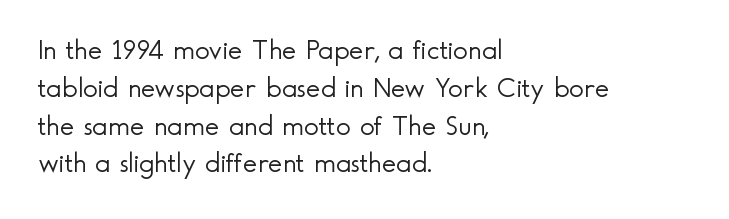
Q: Is the text bold? A: No.
Q: Is the text italic (slanted)? A: No, it is upright.
Q: Is the typeface a serif or a sans-serif typeface? A: Sans-serif.
Q: Is the text underlined? A: No.
Q: How is the paragraph aligned? A: Left-aligned.
Q: Is the spacing between letters normal or unusually wide? A: Normal.
Q: Is the spacing between lines tight, normal or loose? A: Normal.
Q: Width (condensed, normal, or wide)? A: Normal.
Q: x-height? A: Small.
Q: Monospaced? A: No.
